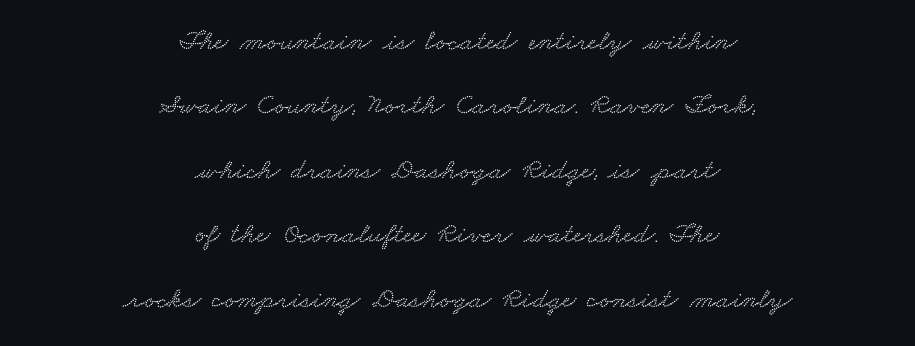
{"width": "wide", "stroke_contrast": "low", "x_height": "small", "monospaced": "no", "underline": "no", "align": "center", "line_spacing": "loose", "line_spacing_ratio": 2.22, "letter_spacing": "normal", "letter_spacing_em": 0.0, "glyph_px": 29}
